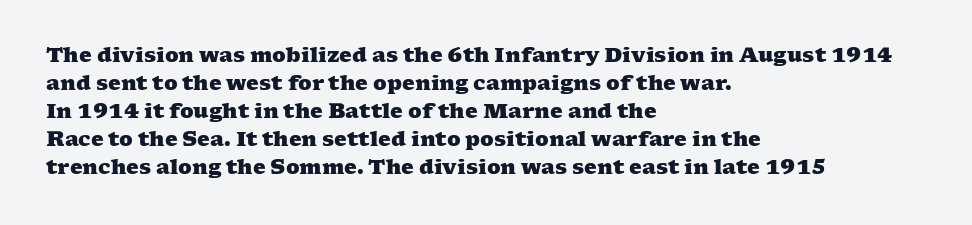
{"bold": "yes", "underline": "no", "align": "left", "line_spacing": "normal", "line_spacing_ratio": 1.4, "letter_spacing": "normal", "letter_spacing_em": 0.0, "glyph_px": 20}
